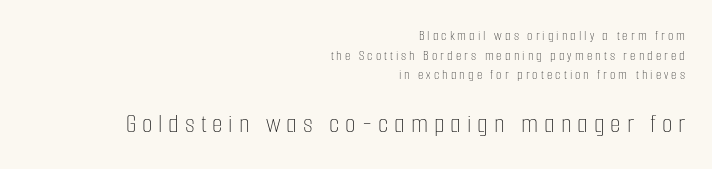
{"italic": "no", "bold": "no", "underline": "no", "align": "right", "line_spacing": "normal", "line_spacing_ratio": 1.4, "letter_spacing": "wide", "letter_spacing_em": 0.22, "larger_block": "second", "size_ratio": 1.93, "glyph_px": 27}
